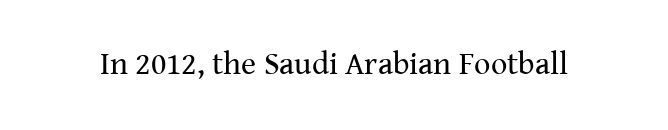
Q: Is the text bold? A: No.
Q: Is the text italic (slanted)? A: No, it is upright.
Q: Is the typeface a serif or a sans-serif typeface? A: Serif.
Q: Is the text underlined? A: No.
Q: Is the spacing between letters normal or unusually wide? A: Normal.
Q: Width (condensed, normal, or wide)? A: Normal.
Q: Stroke contrast? A: Medium.
Q: x-height? A: Medium.
Q: Monospaced? A: No.
